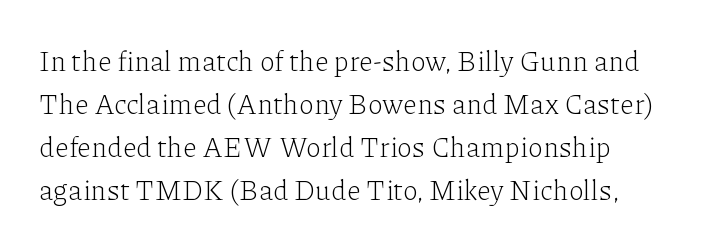
No letter is thick-stroked: the sample isn't bold. The rendering uses a moderate line-height, typical for paragraphs. You could call the tracking neutral — neither tight nor loose. Stroke terminals: seriffed. The typography opts for an upright posture over an oblique one. The rendering uses natural spacing where letterforms have individual widths.
